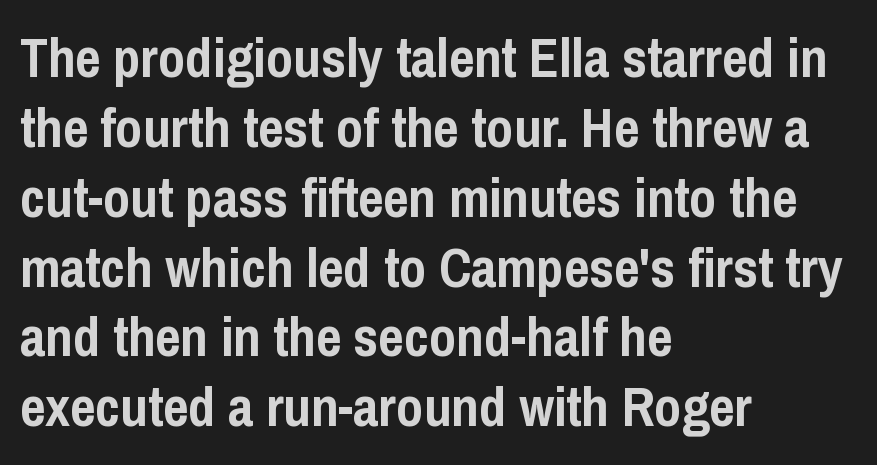
Q: Is the text bold? A: Yes.
Q: Is the text italic (slanted)? A: No, it is upright.
Q: Is the typeface a serif or a sans-serif typeface? A: Sans-serif.
Q: Is the text underlined? A: No.
Q: How is the paragraph aligned? A: Left-aligned.
Q: Is the spacing between letters normal or unusually wide? A: Normal.
Q: Is the spacing between lines tight, normal or loose? A: Normal.
Q: Width (condensed, normal, or wide)? A: Condensed.
Q: Stroke contrast? A: Low.
Q: x-height? A: Medium.
Q: Monospaced? A: No.
